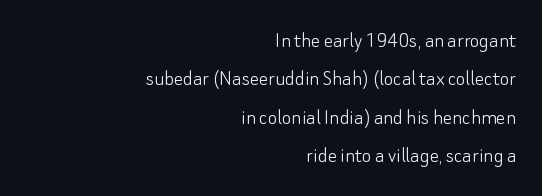
The image shows 23 px text type, upright; set right-aligned, normal line spacing (1.67x), normal letter spacing, not underlined.
